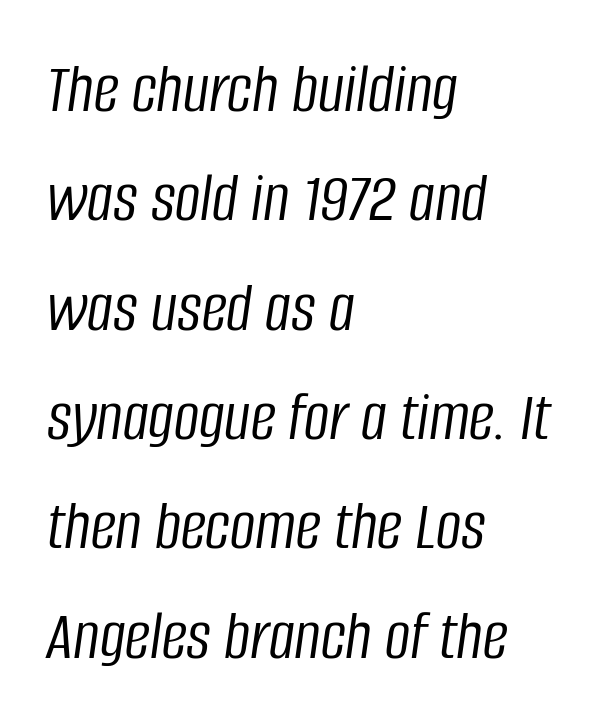
The image shows 71 px light, condensed type, italic (leaning right); set left-aligned, normal line spacing (1.54x), normal letter spacing, not underlined; low stroke contrast and a large x-height.
